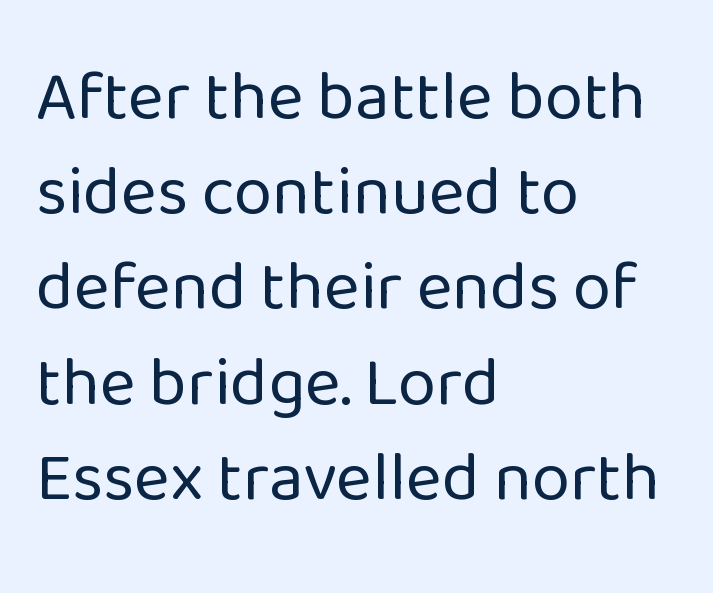
This sample uses plain, unmodified letter spacing. Ordinary non-slanted type is in use. Each stroke keeps to a modest, everyday thickness or less. Each new line begins a customary step beneath the previous one. Nobody drew a line under any word here.
